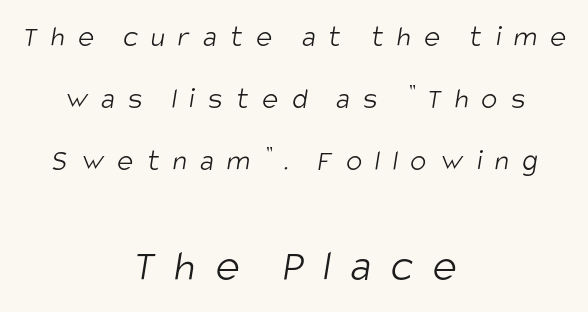
The more generous point size was reserved for the lower chunk. Note the varied advance widths — an 'i' is clearly narrower than an 'm'. Interline gaps are noticeably wide in this sample. No extra ink here — the face is not bold. No word sits above an underline. To sum up the face: it is a sans, with no serifs.
